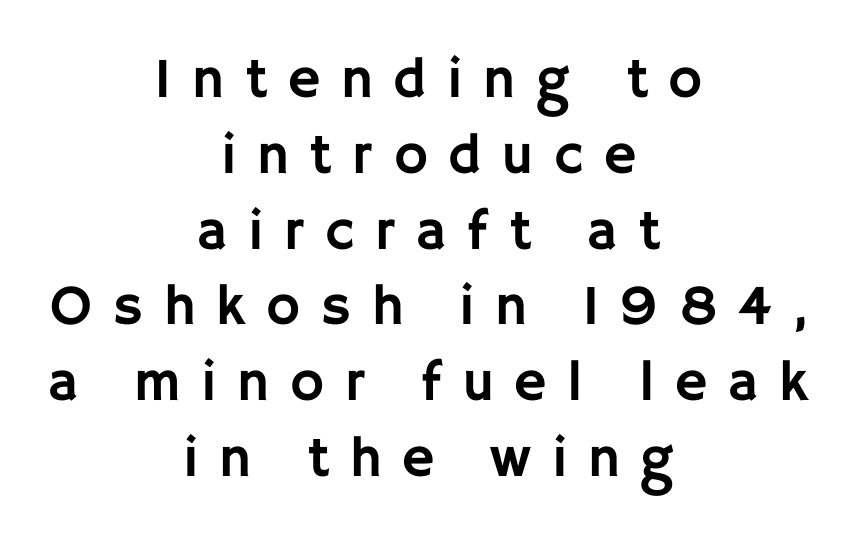
{"serif": "no", "italic": "no", "width": "normal", "stroke_contrast": "low", "x_height": "large", "monospaced": "no", "underline": "no", "align": "center", "line_spacing": "normal", "line_spacing_ratio": 1.33, "letter_spacing": "wide", "letter_spacing_em": 0.36, "glyph_px": 57}
